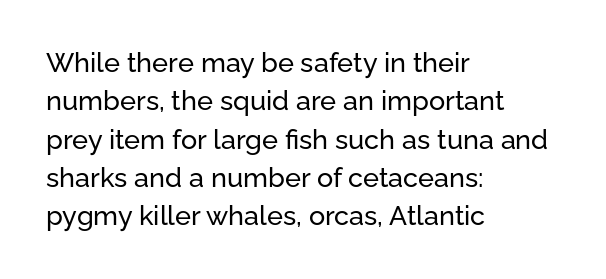
Q: Is the text italic (slanted)? A: No, it is upright.
Q: Is the text underlined? A: No.
Q: How is the paragraph aligned? A: Left-aligned.
Q: Is the spacing between letters normal or unusually wide? A: Normal.
Q: Is the spacing between lines tight, normal or loose? A: Normal.
